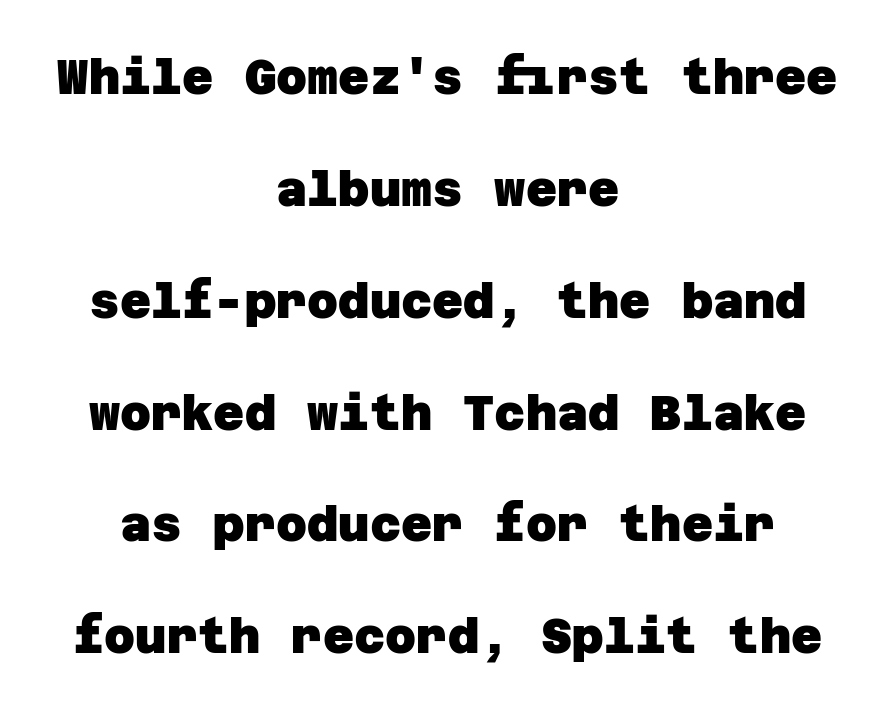
Q: Is the text bold? A: Yes.
Q: Is the typeface a serif or a sans-serif typeface? A: Sans-serif.
Q: Is the text underlined? A: No.
Q: How is the paragraph aligned? A: Centered.
Q: Is the spacing between letters normal or unusually wide? A: Normal.
Q: Is the spacing between lines tight, normal or loose? A: Loose.
Q: Width (condensed, normal, or wide)? A: Normal.
Q: Stroke contrast? A: Low.
Q: x-height? A: Large.
